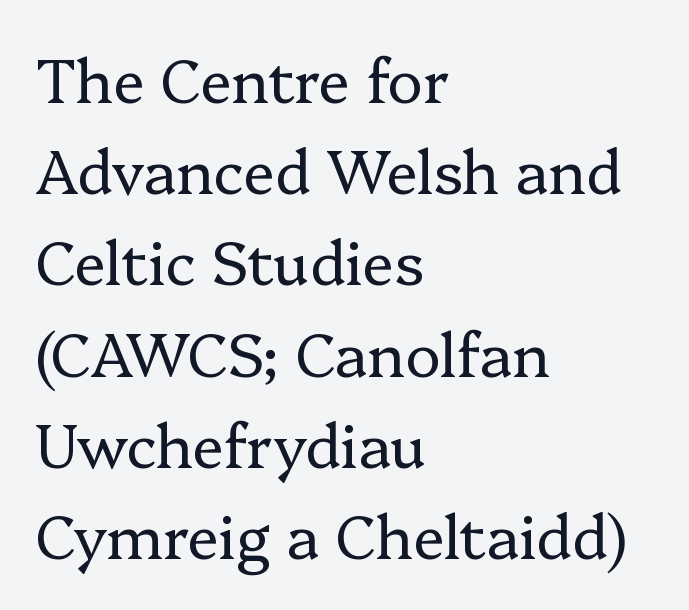
The image shows 60 px regular-weight serif type, upright; set left-aligned, normal line spacing (1.52x), normal letter spacing, not underlined; low stroke contrast and a medium x-height.
